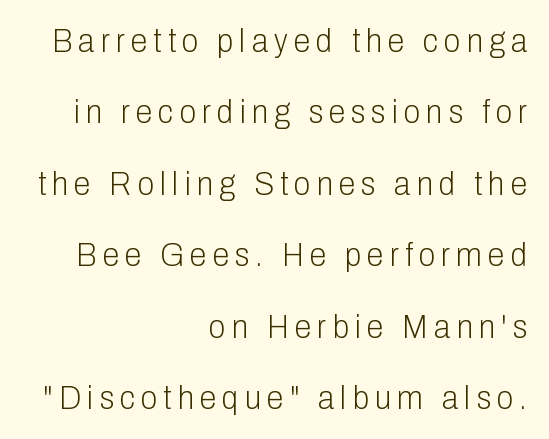
Examine the stroke ends and you'll find no serifs. The letters stand straight up with perfectly vertical stems. Bare-footed words on every line. Nothing heavy about these letters — not bold at all. Varying glyph widths throughout — classic text-font behaviour. Line spacing here is loose.
